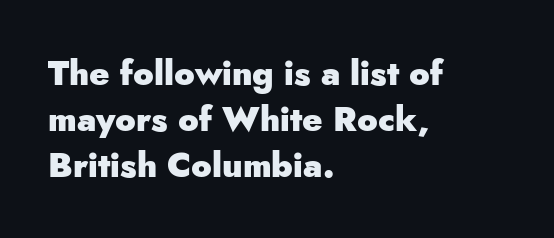
To sum up the face: it is a sans, with no serifs. Unmarked baselines from the first word to the last. Its strokes are broad and dark, the hallmark of bold type. The specimen reads as upright at a glance.
